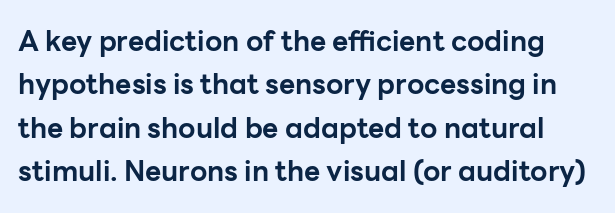
{"serif": "no", "italic": "no", "bold": "yes", "weight": "bold", "width": "normal", "stroke_contrast": "low", "x_height": "medium", "monospaced": "no", "underline": "no", "line_spacing": "normal", "line_spacing_ratio": 1.55, "letter_spacing": "normal", "letter_spacing_em": 0.0, "glyph_px": 28}
